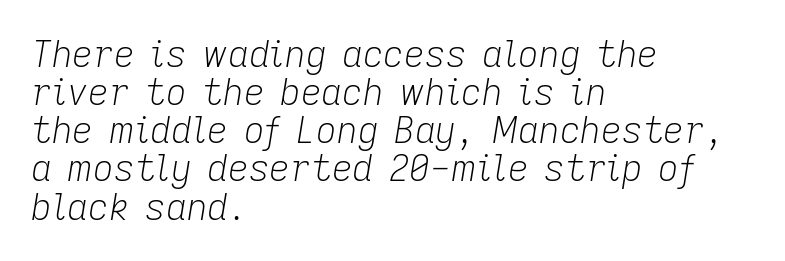
The image shows 36 px light type, italic (leaning right); set left-aligned, tight line spacing (1.06x), normal letter spacing, not underlined; low stroke contrast and a medium x-height.
